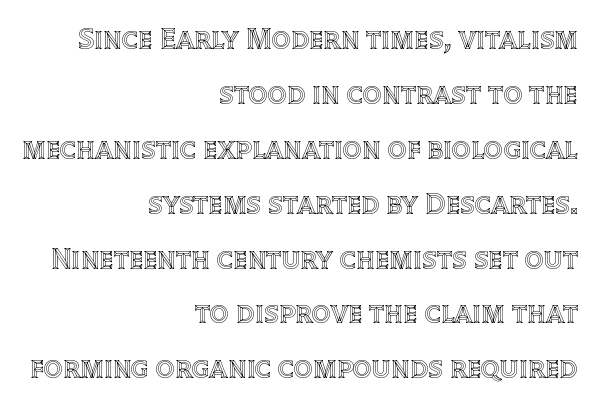
{"italic": "no", "width": "normal", "x_height": "large", "monospaced": "no", "underline": "no", "align": "right", "line_spacing_ratio": 1.83, "letter_spacing": "normal", "letter_spacing_em": 0.0, "glyph_px": 30}
